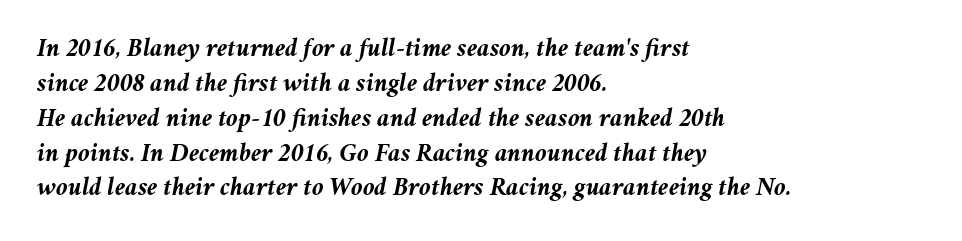
{"italic": "yes", "lean": "right", "slant_degrees": 11, "bold": "yes", "underline": "no", "align": "left", "line_spacing": "normal", "line_spacing_ratio": 1.34, "letter_spacing": "normal", "letter_spacing_em": 0.0, "glyph_px": 26}
